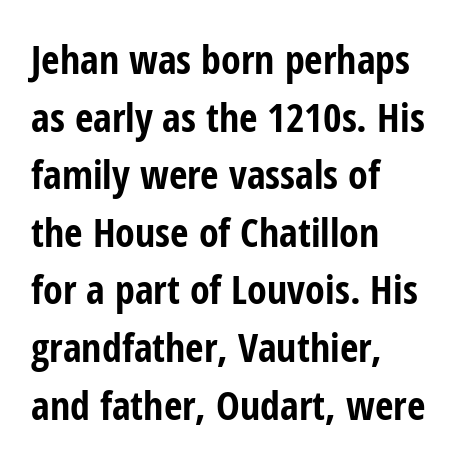
{"serif": "no", "italic": "no", "bold": "yes", "weight": "bold", "width": "condensed", "stroke_contrast": "low", "x_height": "medium", "monospaced": "no", "underline": "no", "align": "left", "line_spacing": "normal", "line_spacing_ratio": 1.44, "letter_spacing": "normal", "letter_spacing_em": 0.0, "glyph_px": 40}
